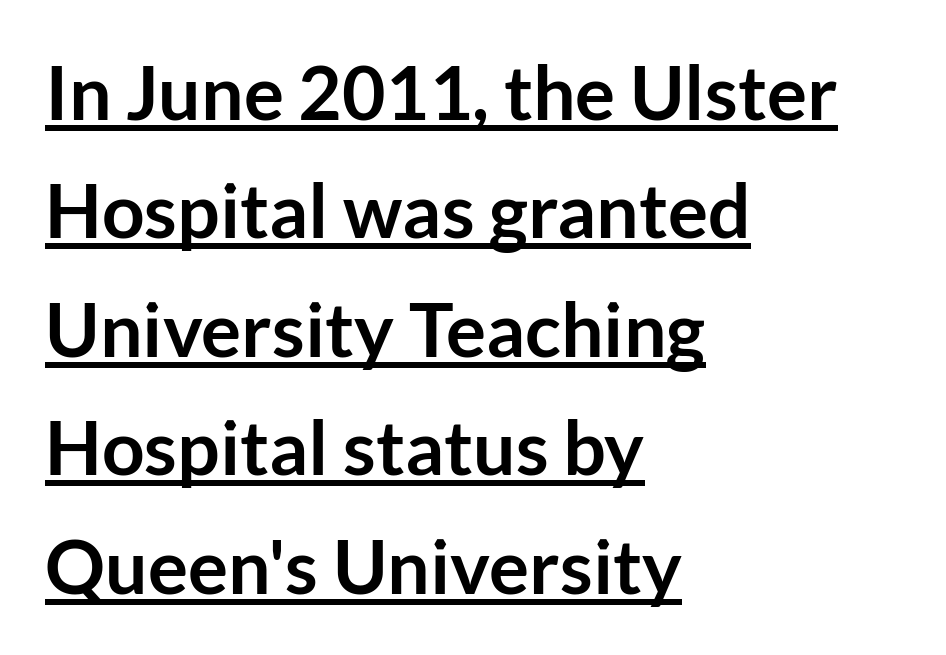
Q: Is the text bold? A: Yes.
Q: Is the text italic (slanted)? A: No, it is upright.
Q: Is the typeface a serif or a sans-serif typeface? A: Sans-serif.
Q: Is the text underlined? A: Yes.
Q: How is the paragraph aligned? A: Left-aligned.
Q: Is the spacing between letters normal or unusually wide? A: Normal.
Q: Is the spacing between lines tight, normal or loose? A: Normal.
Q: Width (condensed, normal, or wide)? A: Normal.
Q: Stroke contrast? A: Low.
Q: x-height? A: Medium.
Q: Monospaced? A: No.
